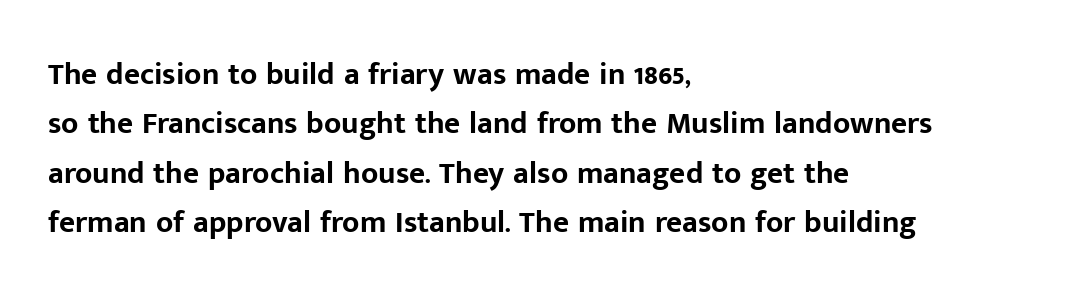
{"serif": "no", "italic": "no", "bold": "yes", "weight": "bold", "width": "normal", "stroke_contrast": "low", "x_height": "medium", "monospaced": "no", "underline": "no", "align": "left", "line_spacing": "normal", "line_spacing_ratio": 1.59, "letter_spacing": "normal", "letter_spacing_em": 0.0, "glyph_px": 31}
